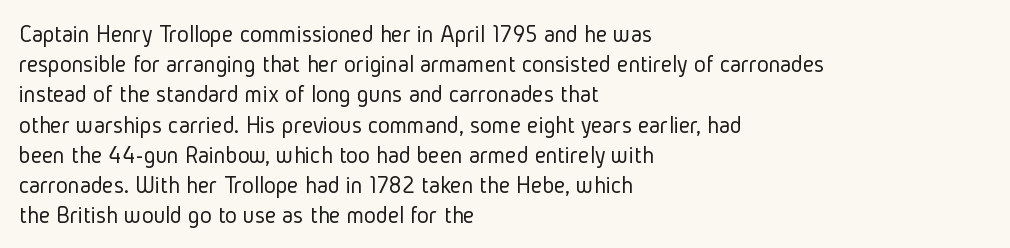
{"italic": "no", "bold": "no", "underline": "no", "align": "left", "line_spacing_ratio": 1.21, "letter_spacing": "normal", "letter_spacing_em": 0.0, "glyph_px": 25}
